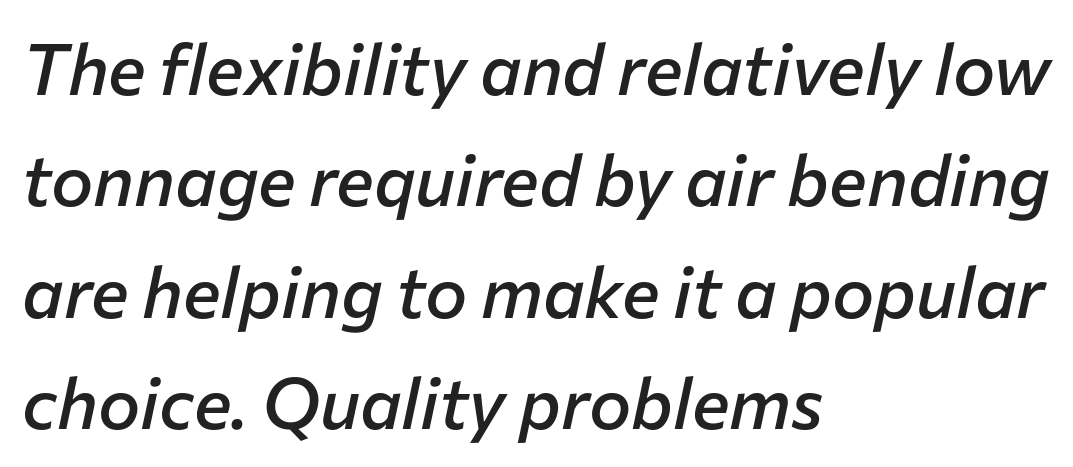
Q: Is the text bold? A: Semi-bold.
Q: Is the text italic (slanted)? A: Yes, it leans right by about 12 degrees.
Q: Is the text underlined? A: No.
Q: How is the paragraph aligned? A: Left-aligned.
Q: Is the spacing between letters normal or unusually wide? A: Normal.
Q: Is the spacing between lines tight, normal or loose? A: Normal.
Q: Width (condensed, normal, or wide)? A: Normal.
Q: Stroke contrast? A: Low.
Q: x-height? A: Medium.
Q: Monospaced? A: No.
